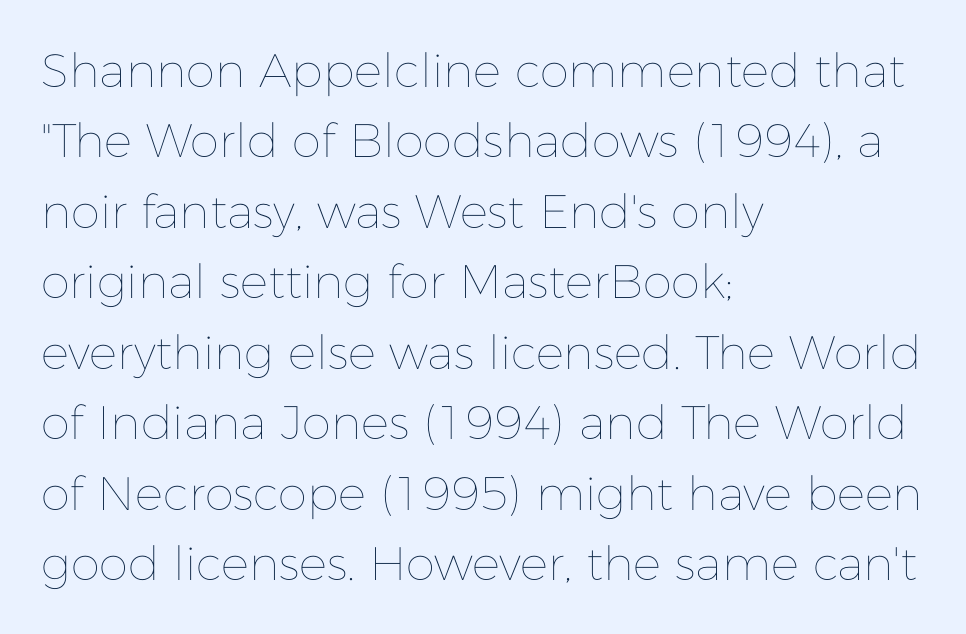
{"italic": "no", "bold": "no", "weight": "thin", "width": "normal", "stroke_contrast": "low", "x_height": "medium", "monospaced": "no", "underline": "no", "align": "left", "line_spacing": "normal", "line_spacing_ratio": 1.5, "letter_spacing": "normal", "letter_spacing_em": 0.0, "glyph_px": 47}
